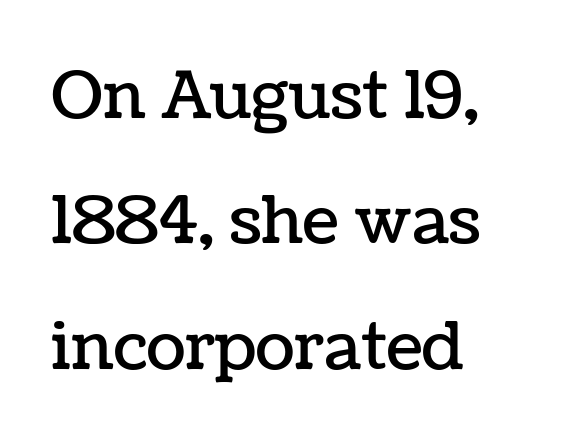
The image shows 65 px text type, upright; set left-aligned, loose line spacing (1.93x), normal letter spacing, not underlined; low stroke contrast and a medium x-height.
